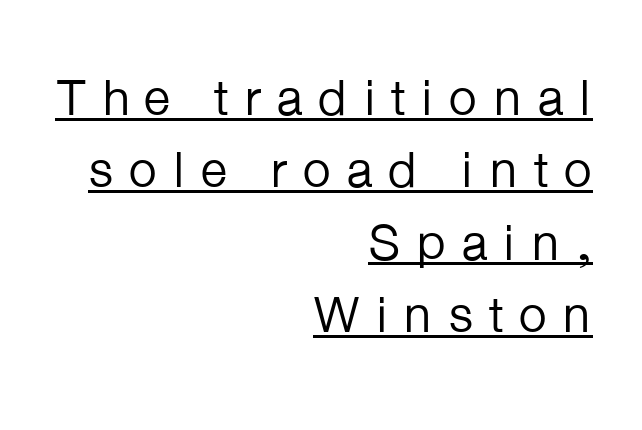
{"serif": "no", "italic": "no", "bold": "no", "weight": "regular", "width": "normal", "stroke_contrast": "low", "x_height": "medium", "monospaced": "no", "underline": "yes", "align": "right", "line_spacing": "normal", "line_spacing_ratio": 1.42, "letter_spacing": "wide", "letter_spacing_em": 0.28, "glyph_px": 51}
